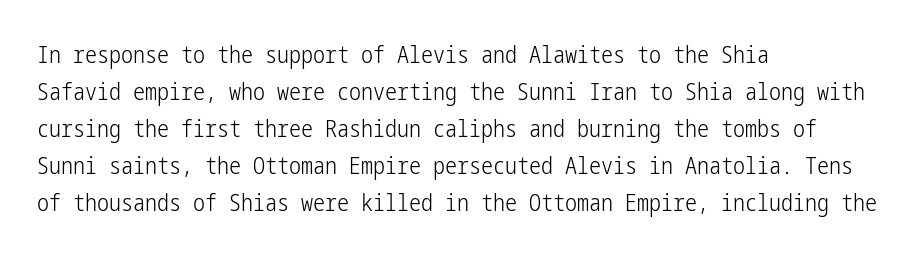
Q: Is the text bold? A: No.
Q: Is the text italic (slanted)? A: No, it is upright.
Q: Is the text underlined? A: No.
Q: How is the paragraph aligned? A: Left-aligned.
Q: Is the spacing between letters normal or unusually wide? A: Normal.
Q: Is the spacing between lines tight, normal or loose? A: Normal.
